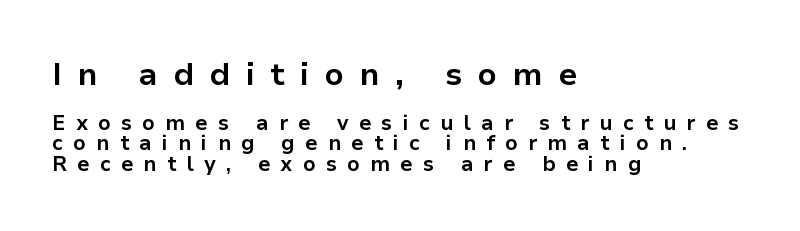
The typesetter chose a ragged-right arrangement here. Bold? Absolutely — the strokes are thick and heavy. The glyphs are unaccompanied by any horizontal stroke below them. There is plenty of visible air inserted between adjacent glyphs.
